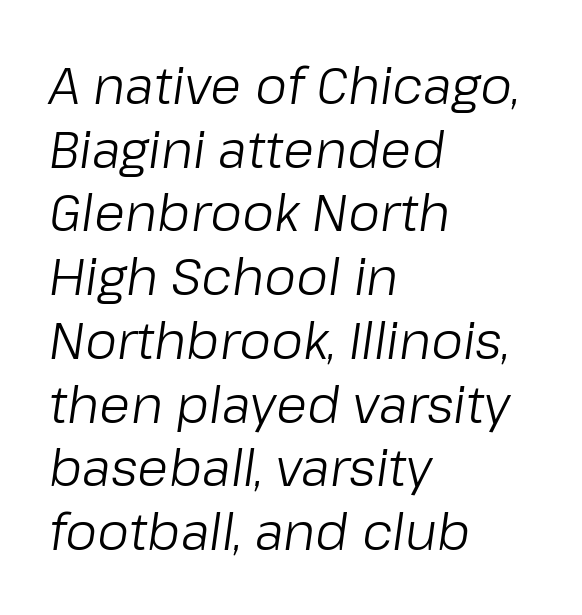
Q: Is the text bold? A: No.
Q: Is the text italic (slanted)? A: Yes, it leans right by about 8 degrees.
Q: Is the text underlined? A: No.
Q: How is the paragraph aligned? A: Left-aligned.
Q: Is the spacing between letters normal or unusually wide? A: Normal.
Q: Is the spacing between lines tight, normal or loose? A: Normal.
Q: Width (condensed, normal, or wide)? A: Normal.
Q: Stroke contrast? A: Low.
Q: x-height? A: Medium.
Q: Monospaced? A: No.
